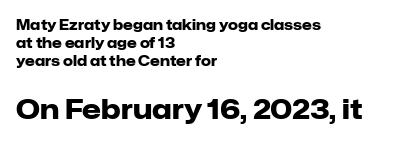
Q: Is the text bold? A: Yes.
Q: Is the text italic (slanted)? A: No, it is upright.
Q: Is the text underlined? A: No.
Q: How is the paragraph aligned? A: Left-aligned.
Q: Is the spacing between letters normal or unusually wide? A: Normal.
Q: Is the spacing between lines tight, normal or loose? A: Normal.
Q: Which block of text is set in a larger size, the first (top) or the second (bottom)? A: The second (bottom) one.
